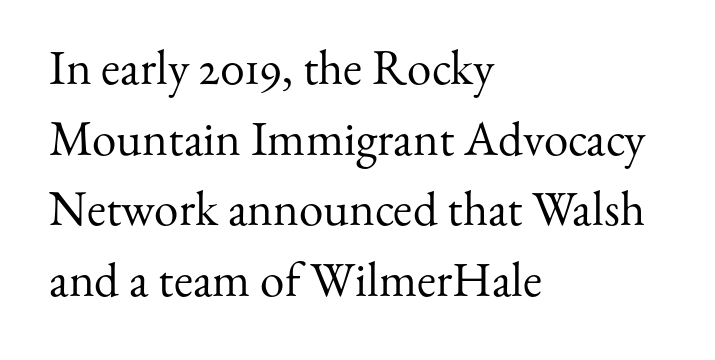
The image shows 49 px regular-weight serif type, upright; set left-aligned, normal line spacing (1.44x), normal letter spacing, not underlined; medium stroke contrast and a small x-height.
